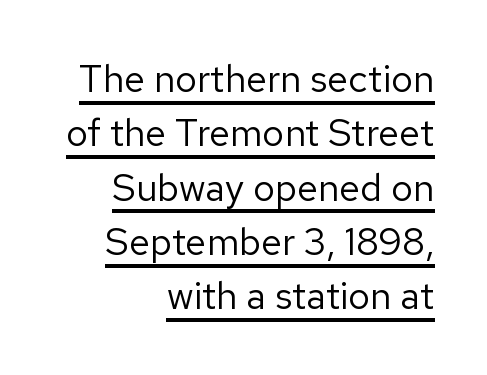
Q: Is the text bold? A: No.
Q: Is the text italic (slanted)? A: No, it is upright.
Q: Is the typeface a serif or a sans-serif typeface? A: Sans-serif.
Q: Is the text underlined? A: Yes.
Q: How is the paragraph aligned? A: Right-aligned.
Q: Is the spacing between letters normal or unusually wide? A: Normal.
Q: Is the spacing between lines tight, normal or loose? A: Normal.
Q: Width (condensed, normal, or wide)? A: Normal.
Q: Stroke contrast? A: Low.
Q: x-height? A: Medium.
Q: Monospaced? A: No.
